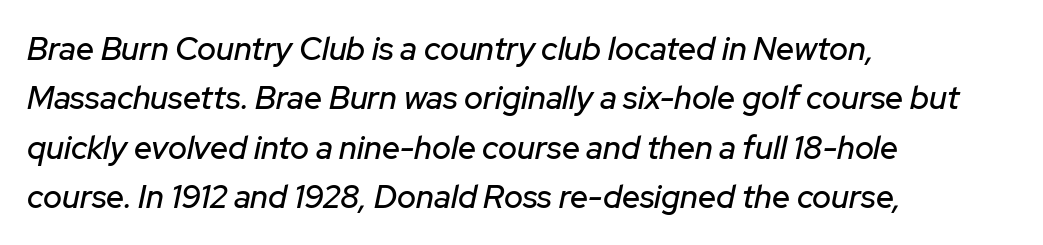
Q: Is the text italic (slanted)? A: Yes, it leans right by about 12 degrees.
Q: Is the text underlined? A: No.
Q: How is the paragraph aligned? A: Left-aligned.
Q: Is the spacing between letters normal or unusually wide? A: Normal.
Q: Is the spacing between lines tight, normal or loose? A: Normal.
Q: Width (condensed, normal, or wide)? A: Normal.
Q: Stroke contrast? A: Low.
Q: x-height? A: Medium.
Q: Monospaced? A: No.
